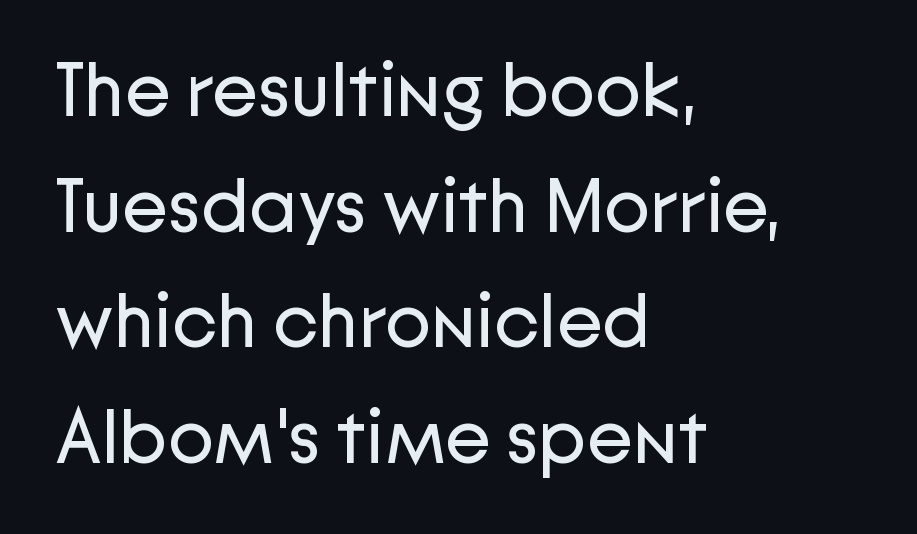
The image shows 76 px regular-weight sans-serif type, upright; set left-aligned, normal line spacing (1.52x), normal letter spacing, not underlined; low stroke contrast and a medium x-height.
